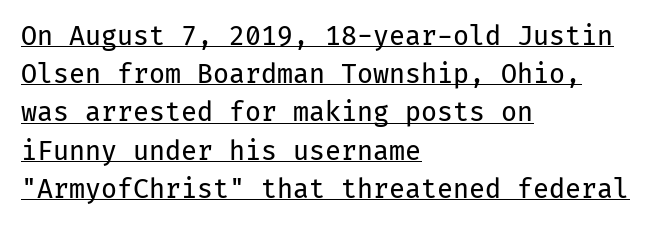
The lettering is marked with a stroke running underneath it. Designer's note — italics off, roman on. Look at the tracking — it's just the regular setting, nothing added. Is this a heavy cut? Hardly; it is regular or lighter.
